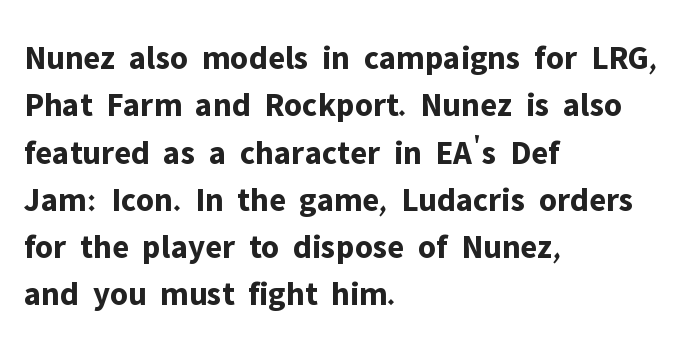
Q: Is the text bold? A: Yes.
Q: Is the text italic (slanted)? A: No, it is upright.
Q: Is the typeface a serif or a sans-serif typeface? A: Sans-serif.
Q: Is the text underlined? A: No.
Q: How is the paragraph aligned? A: Left-aligned.
Q: Is the spacing between letters normal or unusually wide? A: Normal.
Q: Is the spacing between lines tight, normal or loose? A: Normal.
Q: Width (condensed, normal, or wide)? A: Normal.
Q: Stroke contrast? A: Low.
Q: x-height? A: Medium.
Q: Monospaced? A: No.
